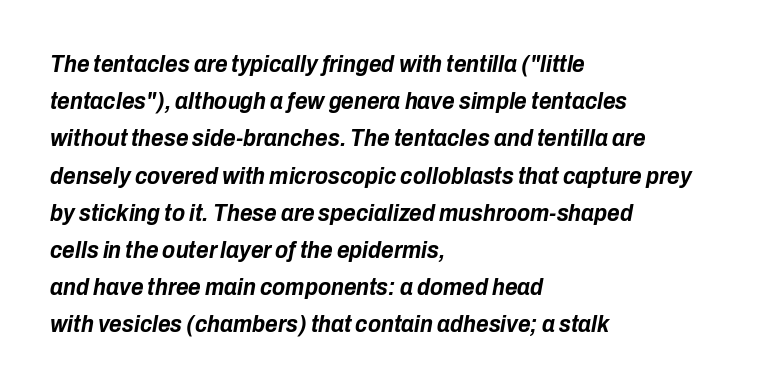
{"italic": "yes", "lean": "right", "slant_degrees": 10, "bold": "yes", "underline": "no", "align": "left", "line_spacing": "normal", "line_spacing_ratio": 1.55, "letter_spacing": "normal", "letter_spacing_em": 0.0, "glyph_px": 24}
